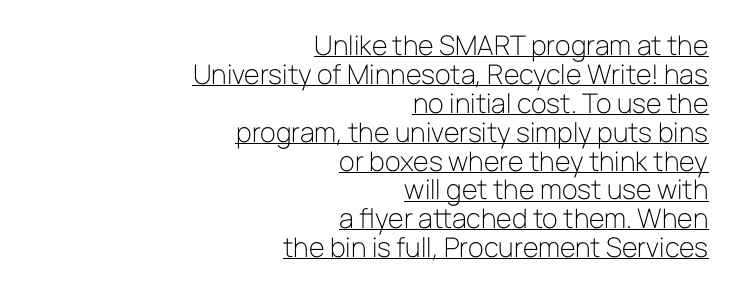
The image shows 27 px text type, upright; set right-aligned, tight line spacing (1.07x), normal letter spacing, underlined.
